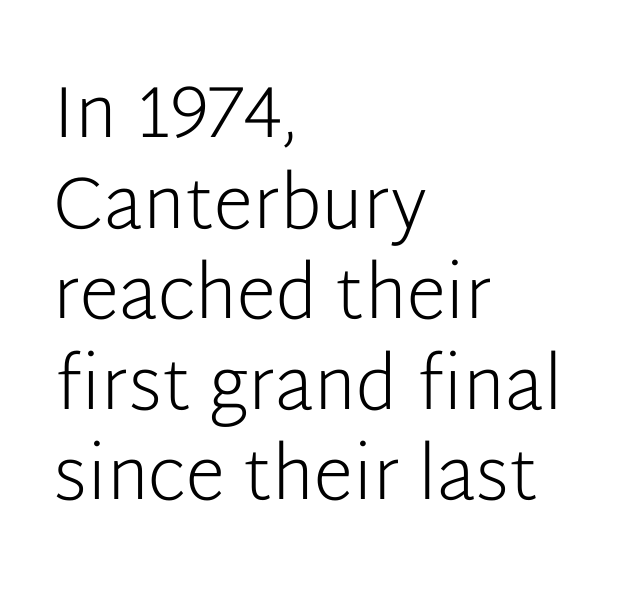
Q: Is the text bold? A: No.
Q: Is the text italic (slanted)? A: No, it is upright.
Q: Is the typeface a serif or a sans-serif typeface? A: Sans-serif.
Q: Is the text underlined? A: No.
Q: How is the paragraph aligned? A: Left-aligned.
Q: Is the spacing between letters normal or unusually wide? A: Normal.
Q: Width (condensed, normal, or wide)? A: Normal.
Q: Stroke contrast? A: Low.
Q: x-height? A: Medium.
Q: Monospaced? A: No.
